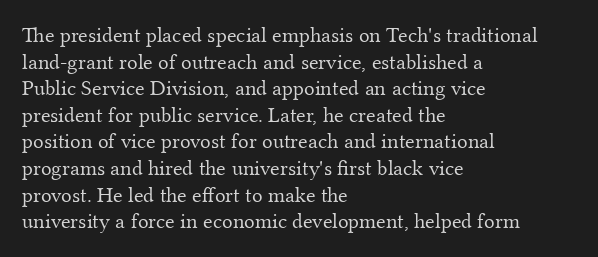
Q: Is the text bold? A: No.
Q: Is the text italic (slanted)? A: No, it is upright.
Q: Is the text underlined? A: No.
Q: How is the paragraph aligned? A: Left-aligned.
Q: Is the spacing between letters normal or unusually wide? A: Normal.
